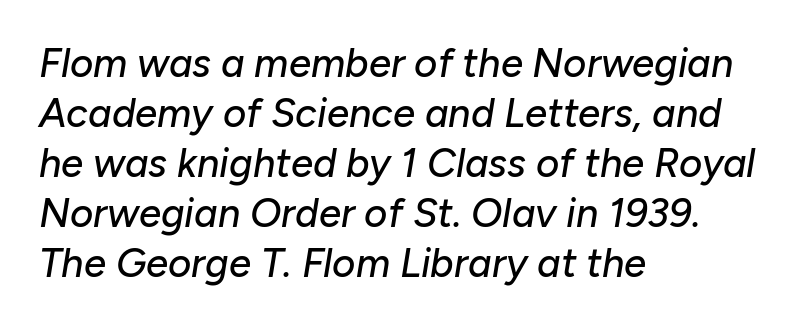
Q: Is the text italic (slanted)? A: Yes, it leans right by about 10 degrees.
Q: Is the text underlined? A: No.
Q: How is the paragraph aligned? A: Left-aligned.
Q: Is the spacing between letters normal or unusually wide? A: Normal.
Q: Is the spacing between lines tight, normal or loose? A: Normal.
Q: Width (condensed, normal, or wide)? A: Normal.
Q: Stroke contrast? A: Low.
Q: x-height? A: Medium.
Q: Monospaced? A: No.
